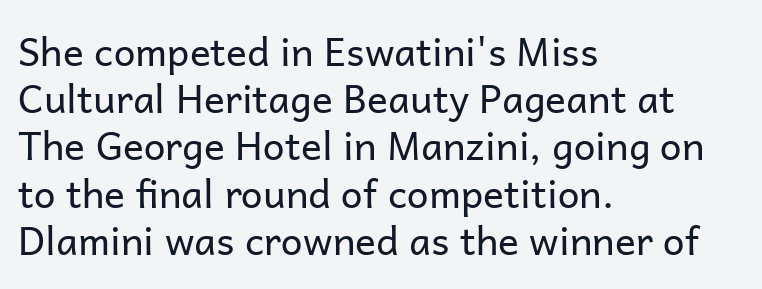
Italic? Not at all — the glyphs are vertical. A sans-serif font was chosen for this passage. Unbolded letterforms with no extra heft. Nobody touched the tracking dial on this one. The rendering uses natural spacing where letterforms have individual widths. Where is the straight margin? On the left.
